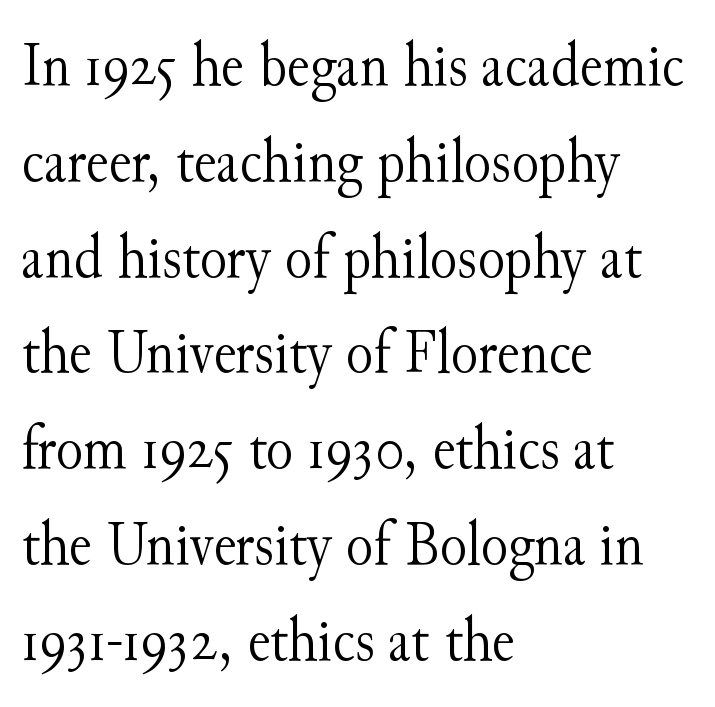
{"serif": "yes", "italic": "no", "bold": "no", "weight": "light", "width": "normal", "stroke_contrast": "medium", "x_height": "small", "monospaced": "no", "underline": "no", "align": "left", "line_spacing": "normal", "line_spacing_ratio": 1.52, "letter_spacing": "normal", "letter_spacing_em": 0.0, "glyph_px": 63}
